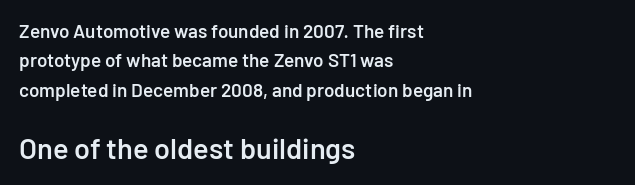
Q: Is the text bold? A: Semi-bold.
Q: Is the text italic (slanted)? A: No, it is upright.
Q: Is the typeface a serif or a sans-serif typeface? A: Sans-serif.
Q: Is the text underlined? A: No.
Q: How is the paragraph aligned? A: Left-aligned.
Q: Is the spacing between letters normal or unusually wide? A: Normal.
Q: Is the spacing between lines tight, normal or loose? A: Normal.
Q: Which block of text is set in a larger size, the first (top) or the second (bottom)? A: The second (bottom) one.
Q: Width (condensed, normal, or wide)? A: Normal.
Q: Stroke contrast? A: Low.
Q: x-height? A: Medium.
Q: Monospaced? A: No.
